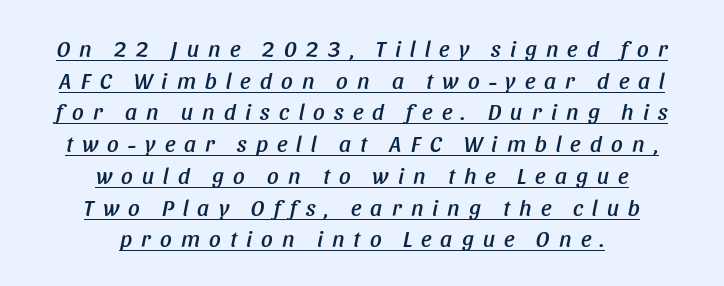
Q: Is the text italic (slanted)? A: Yes, it leans right by about 11 degrees.
Q: Is the text underlined? A: Yes.
Q: How is the paragraph aligned? A: Centered.
Q: Is the spacing between letters normal or unusually wide? A: Unusually wide.
Q: Is the spacing between lines tight, normal or loose? A: Normal.
